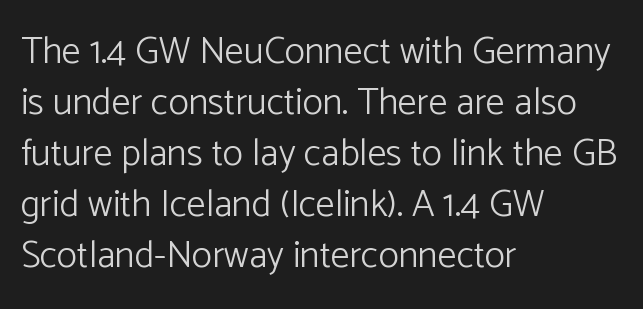
This rendering features lettering with no underline. A typesetter would call this proportional, since set widths differ per character. Check where the strokes stop: nothing finishes them off — pure sans. Typeset ragged right — the left edge is the straight one. In terms of leading, this rendering sits right in the middle. The strokes are not fattened; the text isn't bold.
